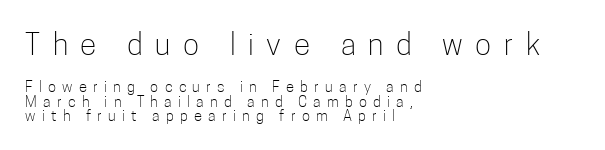
Q: Is the text bold? A: No.
Q: Is the text italic (slanted)? A: No, it is upright.
Q: Is the typeface a serif or a sans-serif typeface? A: Sans-serif.
Q: Is the text underlined? A: No.
Q: How is the paragraph aligned? A: Left-aligned.
Q: Is the spacing between letters normal or unusually wide? A: Unusually wide.
Q: Is the spacing between lines tight, normal or loose? A: Tight.
Q: Which block of text is set in a larger size, the first (top) or the second (bottom)? A: The first (top) one.
Q: Width (condensed, normal, or wide)? A: Condensed.
Q: Stroke contrast? A: Low.
Q: x-height? A: Medium.
Q: Monospaced? A: No.
